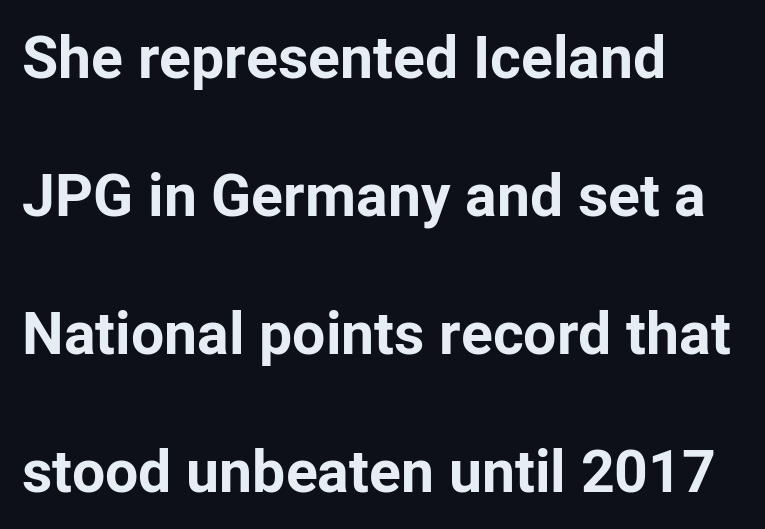
Q: Is the text bold? A: Yes.
Q: Is the text italic (slanted)? A: No, it is upright.
Q: Is the typeface a serif or a sans-serif typeface? A: Sans-serif.
Q: Is the text underlined? A: No.
Q: How is the paragraph aligned? A: Left-aligned.
Q: Is the spacing between letters normal or unusually wide? A: Normal.
Q: Is the spacing between lines tight, normal or loose? A: Loose.
Q: Width (condensed, normal, or wide)? A: Normal.
Q: Stroke contrast? A: Low.
Q: x-height? A: Medium.
Q: Monospaced? A: No.
